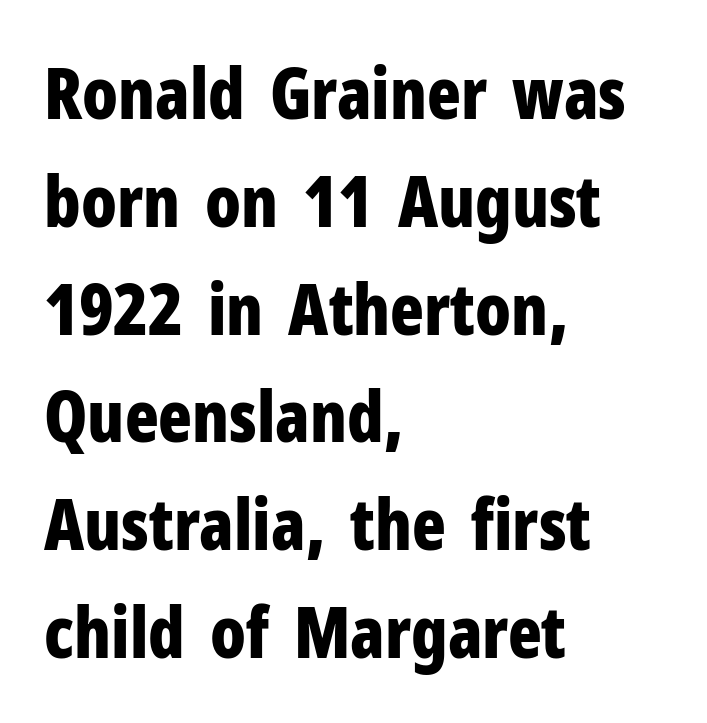
{"serif": "no", "italic": "no", "bold": "yes", "weight": "bold", "width": "condensed", "stroke_contrast": "low", "x_height": "medium", "monospaced": "no", "underline": "no", "align": "left", "line_spacing": "normal", "line_spacing_ratio": 1.54, "letter_spacing": "normal", "letter_spacing_em": 0.0, "glyph_px": 70}
